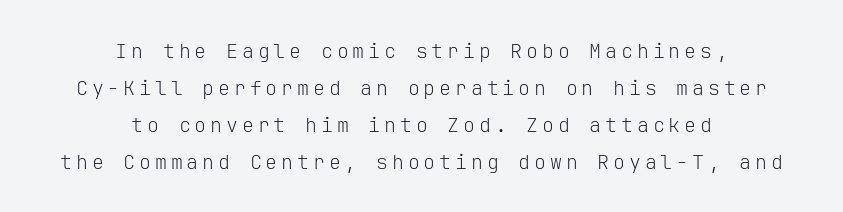
{"italic": "no", "bold": "no", "underline": "no", "align": "center", "line_spacing_ratio": 1.85, "glyph_px": 20}
